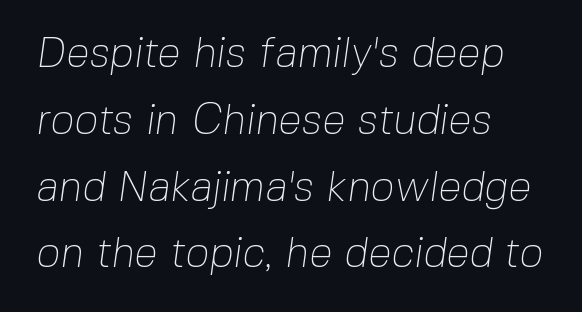
Q: Is the text bold? A: No.
Q: Is the typeface a serif or a sans-serif typeface? A: Sans-serif.
Q: Is the text underlined? A: No.
Q: How is the paragraph aligned? A: Left-aligned.
Q: Is the spacing between letters normal or unusually wide? A: Normal.
Q: Is the spacing between lines tight, normal or loose? A: Normal.
Q: Width (condensed, normal, or wide)? A: Normal.
Q: Stroke contrast? A: Low.
Q: x-height? A: Medium.
Q: Monospaced? A: No.
